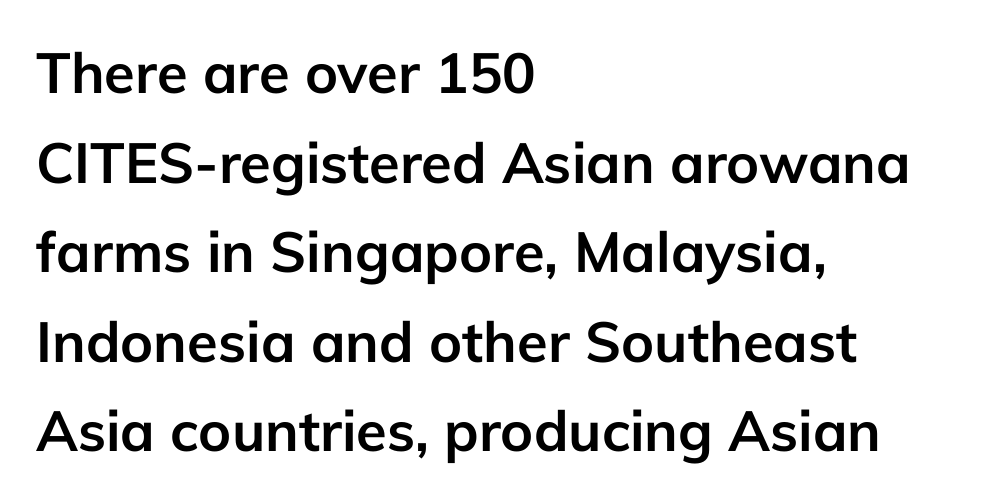
Q: Is the text bold? A: Yes.
Q: Is the text italic (slanted)? A: No, it is upright.
Q: Is the typeface a serif or a sans-serif typeface? A: Sans-serif.
Q: Is the text underlined? A: No.
Q: How is the paragraph aligned? A: Left-aligned.
Q: Is the spacing between letters normal or unusually wide? A: Normal.
Q: Is the spacing between lines tight, normal or loose? A: Normal.
Q: Width (condensed, normal, or wide)? A: Normal.
Q: Stroke contrast? A: Low.
Q: x-height? A: Medium.
Q: Monospaced? A: No.
